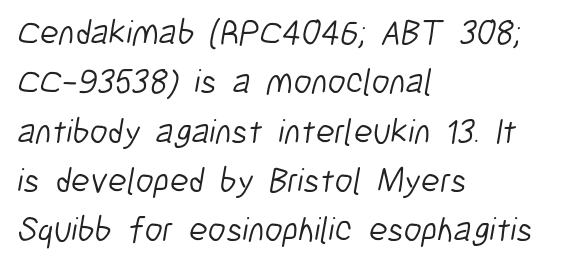
Students, note that the glyphs here touch the page at normal intervals. The passage shown is not bold in any degree. These lines are rendered in a variable-pitch font. In terms of leading, this rendering sits right in the middle. Visually the block forms a straight wall on the left and a jagged coastline on the right. The glyphs are unaccompanied by any horizontal stroke below them.
